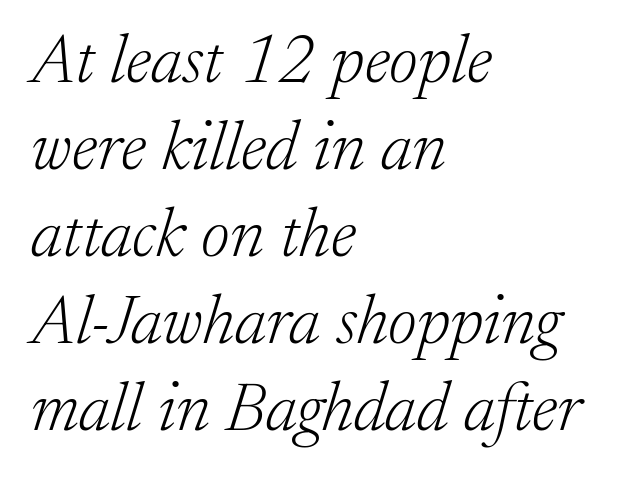
The leading is moderate, giving the passage an even texture. Summary of weight: not heavy and not bold. All the whitespace from short lines collects on the right. Anything drawn beneath the words? Only blank space. The passage shown is typed in a proportional face where columns would drift.
